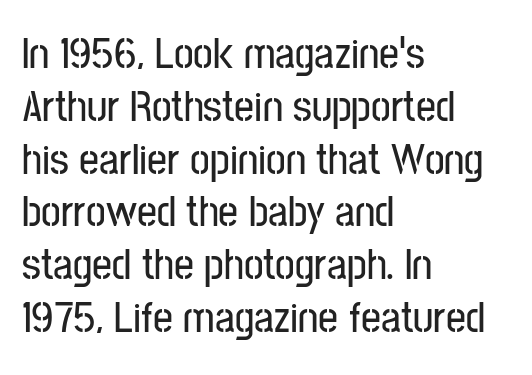
The image shows 44 px condensed sans-serif type, upright; set left-aligned, line spacing 1.2x, normal letter spacing, not underlined; low stroke contrast and a medium x-height.
